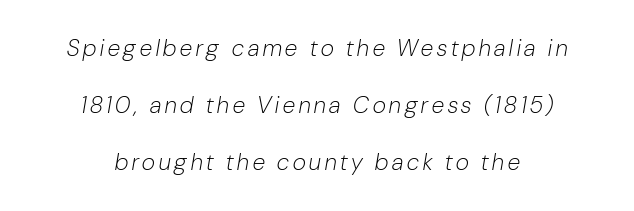
The setting favours the middle, as headings and verse often do. Baseline-to-baseline distance is far greater than the letter height. The letters look calm and open, with moderate or lighter stems. In terms of posture, this sample is oblique. Decoration check: the copy has no underline.
